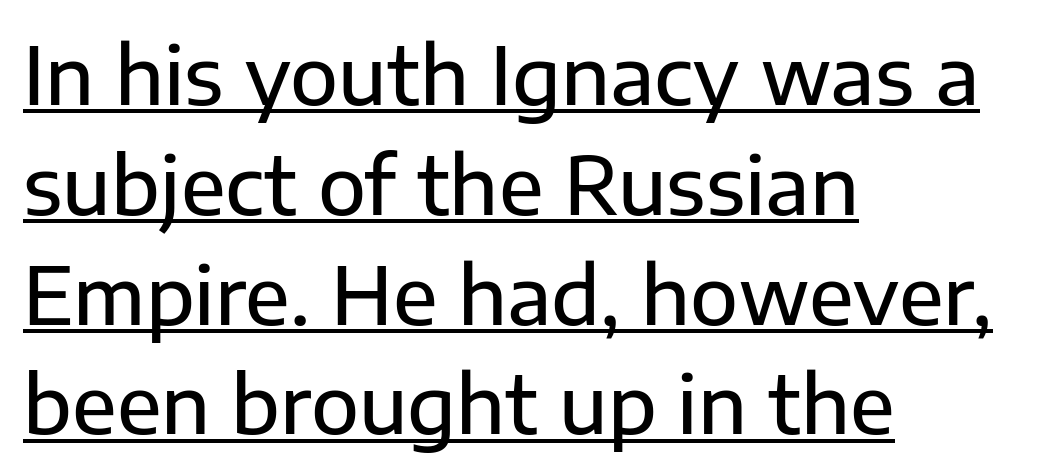
Q: Is the text italic (slanted)? A: No, it is upright.
Q: Is the typeface a serif or a sans-serif typeface? A: Sans-serif.
Q: Is the text underlined? A: Yes.
Q: How is the paragraph aligned? A: Left-aligned.
Q: Is the spacing between letters normal or unusually wide? A: Normal.
Q: Is the spacing between lines tight, normal or loose? A: Normal.
Q: Width (condensed, normal, or wide)? A: Normal.
Q: Stroke contrast? A: Low.
Q: x-height? A: Medium.
Q: Monospaced? A: No.
